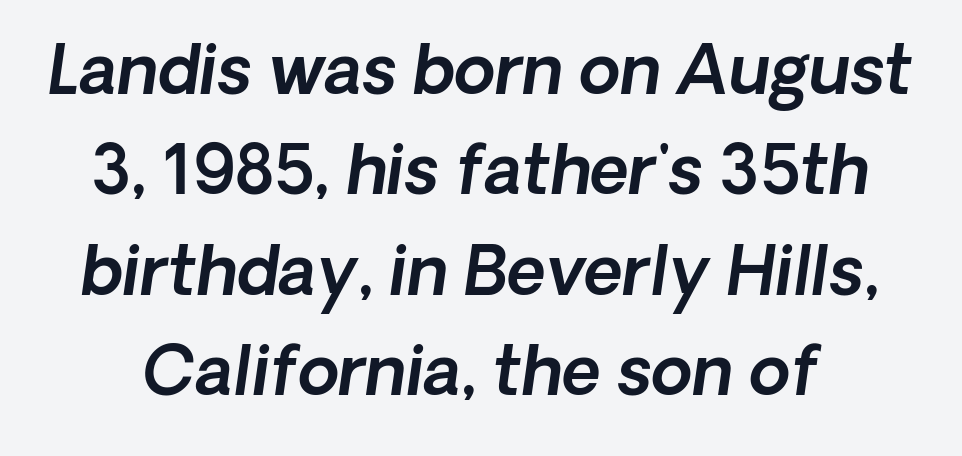
The image shows 67 px text type, italic (leaning right); set normal line spacing (1.5x), normal letter spacing, not underlined; a medium x-height.
